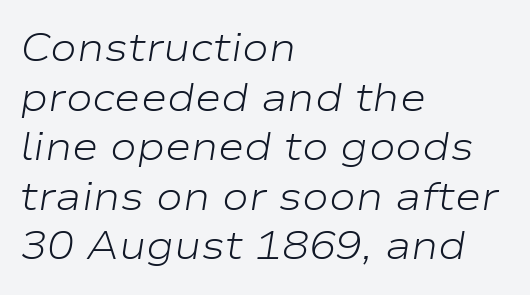
Q: Is the text bold? A: No.
Q: Is the text italic (slanted)? A: Yes, it leans right by about 9 degrees.
Q: Is the text underlined? A: No.
Q: How is the paragraph aligned? A: Left-aligned.
Q: Is the spacing between letters normal or unusually wide? A: Normal.
Q: Width (condensed, normal, or wide)? A: Wide.
Q: Stroke contrast? A: Low.
Q: x-height? A: Medium.
Q: Monospaced? A: No.
